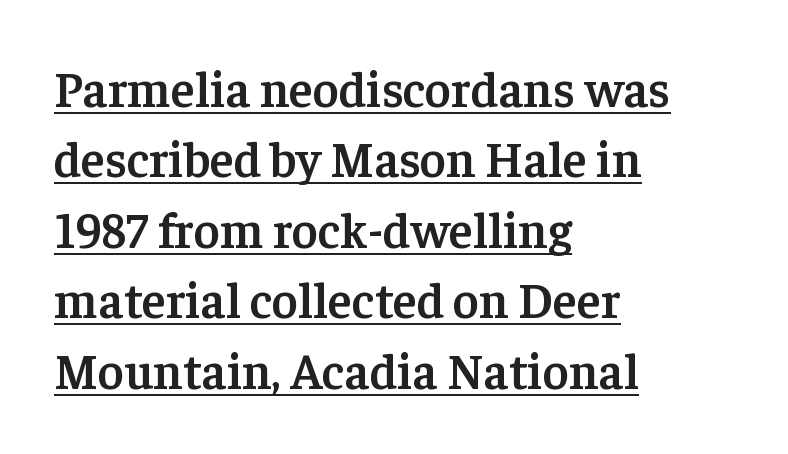
The image shows 50 px semibold serif type, upright; set left-aligned, normal line spacing (1.41x), normal letter spacing, underlined; low stroke contrast and a medium x-height.
